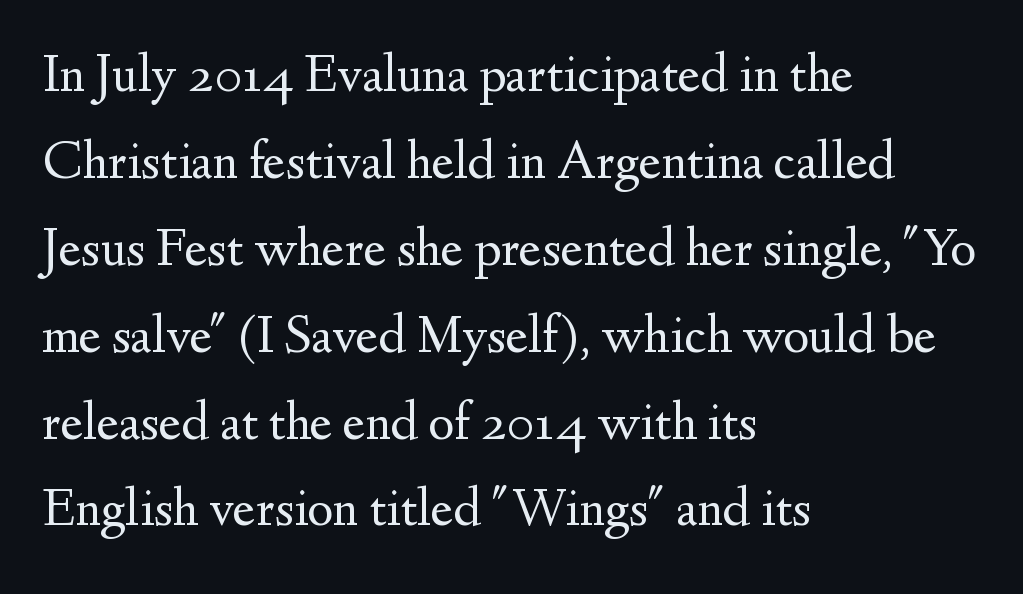
Q: Is the text bold? A: No.
Q: Is the text italic (slanted)? A: No, it is upright.
Q: Is the typeface a serif or a sans-serif typeface? A: Serif.
Q: Is the text underlined? A: No.
Q: How is the paragraph aligned? A: Left-aligned.
Q: Is the spacing between letters normal or unusually wide? A: Normal.
Q: Is the spacing between lines tight, normal or loose? A: Normal.
Q: Width (condensed, normal, or wide)? A: Normal.
Q: Stroke contrast? A: Medium.
Q: x-height? A: Small.
Q: Monospaced? A: No.
